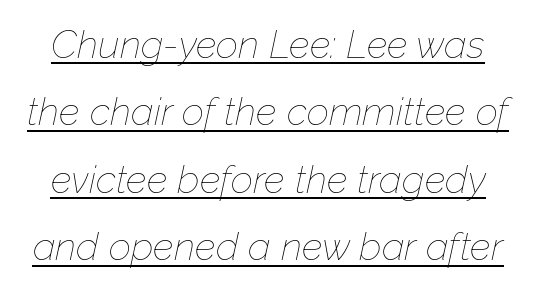
{"italic": "yes", "lean": "right", "slant_degrees": 12, "bold": "no", "weight": "thin", "width": "normal", "stroke_contrast": "low", "x_height": "medium", "monospaced": "no", "underline": "yes", "line_spacing_ratio": 1.73, "letter_spacing": "normal", "letter_spacing_em": 0.0, "glyph_px": 39}
